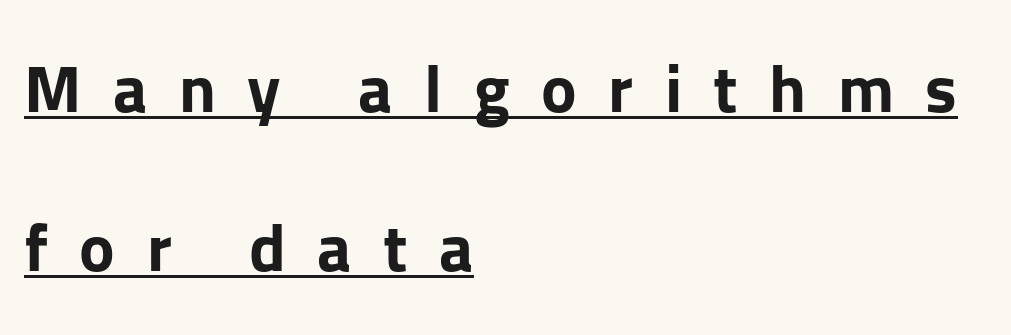
The image shows 67 px bold sans-serif type, upright; set left-aligned, loose line spacing (2.38x), unusually wide letter spacing (+0.47 em), underlined; low stroke contrast and a medium x-height.
